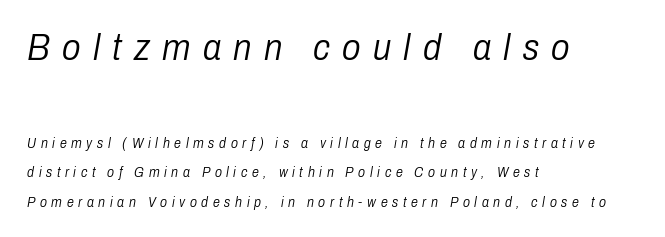
Notice how the stems are inclined rather than vertical — that's the hallmark of italics. These two chunks differ in scale, with the top chunk taking the larger measure. This rendering uses left alignment, leaving the right contour irregular. This sample has the flowing, uneven cadence of proportional lettering.
